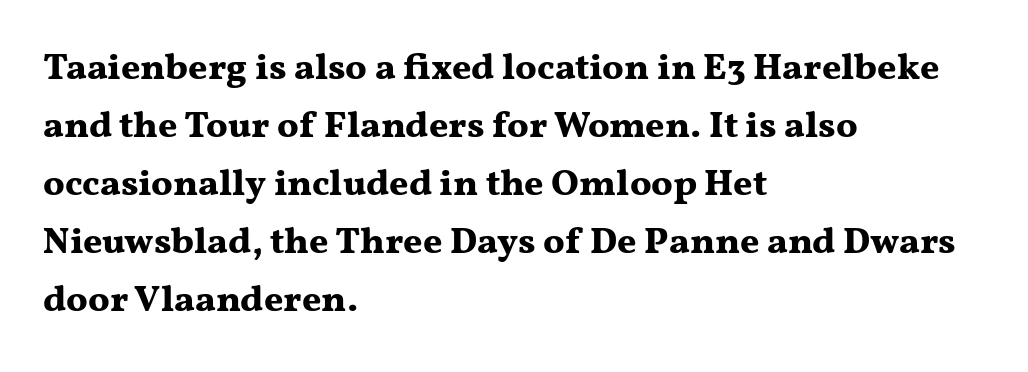
Proportional: the letters do not fall into vertical columns. The words here are not underlined. Inter-character spacing is left at the font's built-in metrics. Baseline-to-baseline distance is the conventional proportion of letter height. Examine the stroke ends and you'll spot serifs. Unlike italic type, these characters show no tilt at all.
